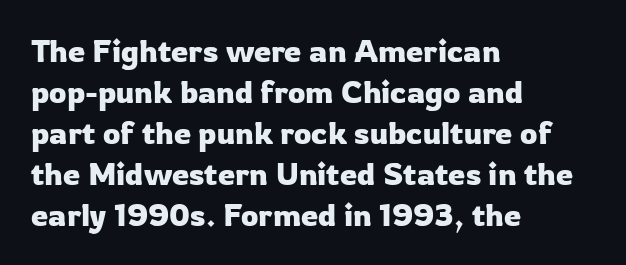
Proportional: the letters do not fall into vertical columns. The type family on display is of the sans-serif kind. Vertically, the passage feels balanced, rows spaced as you'd expect. The type sits square on the baseline with zero lean. Between one letter and the next there's only the usual sliver of space. In CSS terms this would be text-align: left.
